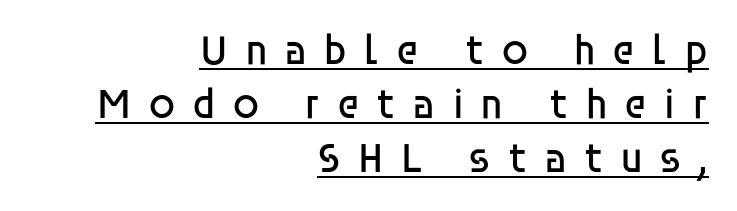
Q: Is the text bold? A: No.
Q: Is the text italic (slanted)? A: No, it is upright.
Q: Is the typeface a serif or a sans-serif typeface? A: Sans-serif.
Q: Is the text underlined? A: Yes.
Q: How is the paragraph aligned? A: Right-aligned.
Q: Is the spacing between letters normal or unusually wide? A: Unusually wide.
Q: Is the spacing between lines tight, normal or loose? A: Normal.
Q: Width (condensed, normal, or wide)? A: Normal.
Q: Stroke contrast? A: Low.
Q: x-height? A: Large.
Q: Monospaced? A: No.
